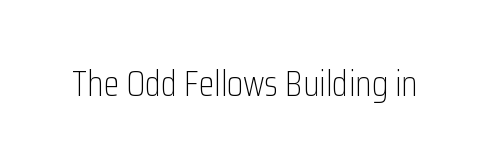
{"serif": "no", "italic": "no", "bold": "no", "weight": "light", "width": "condensed", "stroke_contrast": "low", "x_height": "medium", "monospaced": "no", "underline": "no", "letter_spacing": "normal", "letter_spacing_em": 0.0, "glyph_px": 36}
